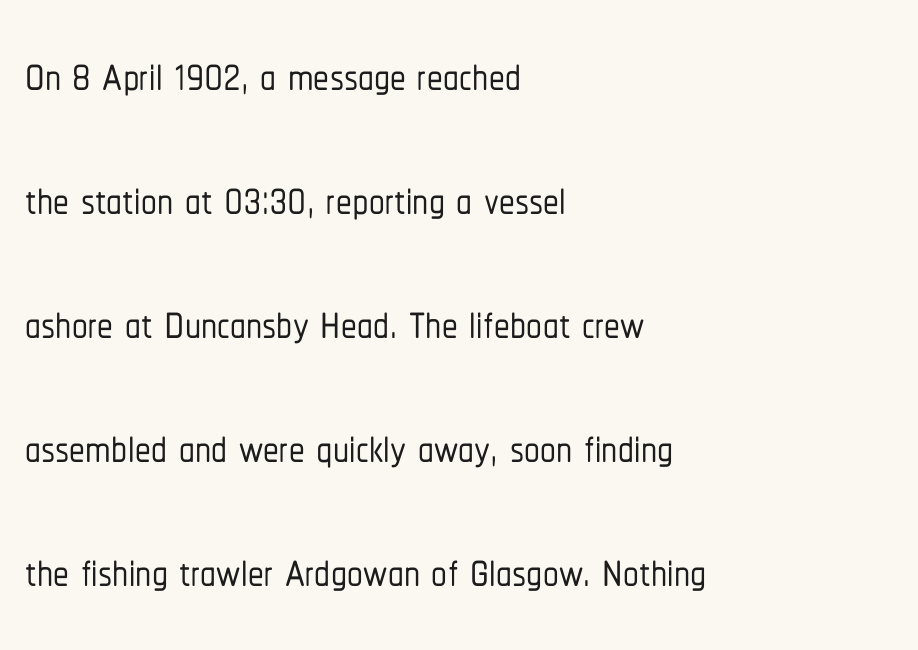
Q: Is the text italic (slanted)? A: No, it is upright.
Q: Is the typeface a serif or a sans-serif typeface? A: Sans-serif.
Q: Is the text underlined? A: No.
Q: How is the paragraph aligned? A: Left-aligned.
Q: Is the spacing between letters normal or unusually wide? A: Normal.
Q: Is the spacing between lines tight, normal or loose? A: Loose.
Q: Width (condensed, normal, or wide)? A: Condensed.
Q: Stroke contrast? A: Low.
Q: x-height? A: Medium.
Q: Monospaced? A: No.
